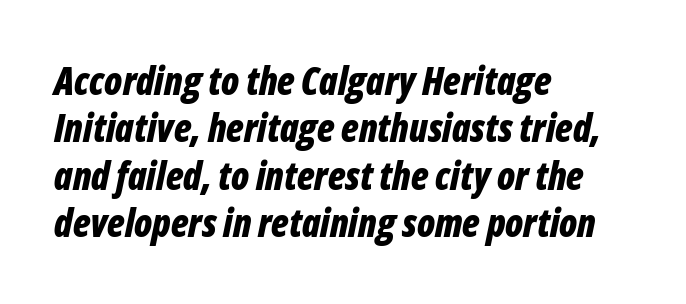
{"italic": "yes", "lean": "right", "slant_degrees": 12, "bold": "yes", "weight": "bold", "width": "condensed", "stroke_contrast": "low", "x_height": "medium", "monospaced": "no", "underline": "no", "align": "left", "line_spacing": "normal", "line_spacing_ratio": 1.25, "letter_spacing": "normal", "letter_spacing_em": 0.0, "glyph_px": 38}
